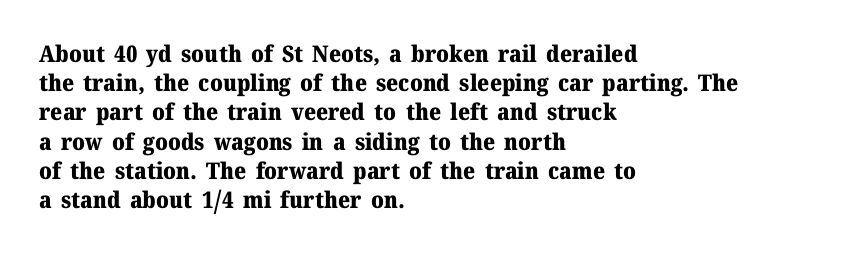
{"italic": "no", "bold": "yes", "underline": "no", "align": "left", "line_spacing": "normal", "line_spacing_ratio": 1.27, "letter_spacing": "normal", "letter_spacing_em": 0.0, "glyph_px": 23}
